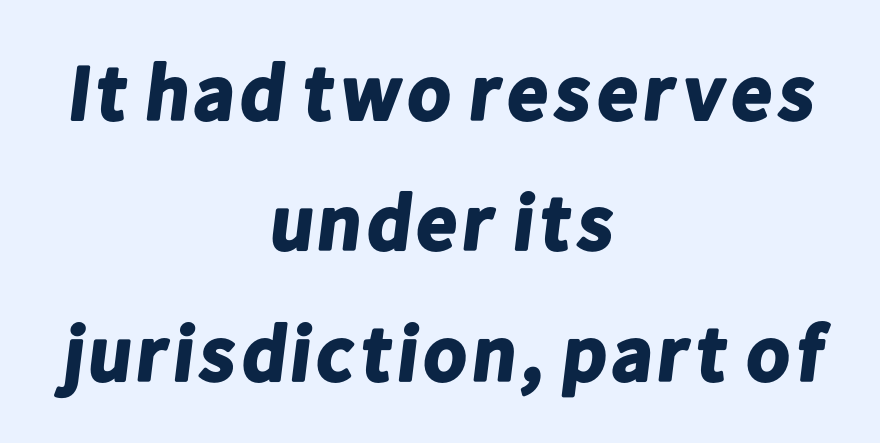
{"serif": "no", "bold": "yes", "weight": "bold", "width": "normal", "stroke_contrast": "low", "x_height": "medium", "monospaced": "no", "underline": "no", "align": "center", "line_spacing": "normal", "line_spacing_ratio": 1.65, "letter_spacing": "normal", "letter_spacing_em": 0.0, "glyph_px": 79}
